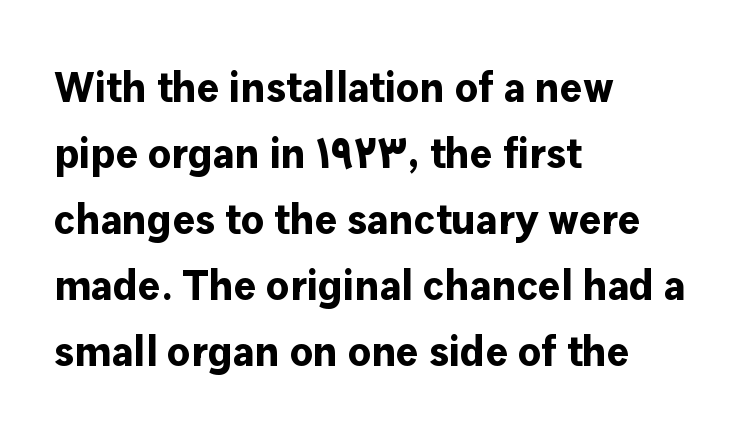
The image shows 42 px bold sans-serif type, upright; set left-aligned, normal line spacing (1.57x), normal letter spacing, not underlined; low stroke contrast and a medium x-height.
